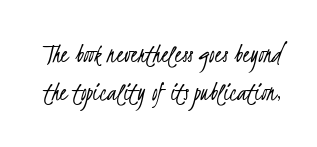
{"serif": "no", "bold": "no", "weight": "light", "width": "condensed", "stroke_contrast": "low", "x_height": "small", "monospaced": "no", "underline": "no", "line_spacing": "normal", "line_spacing_ratio": 1.36, "letter_spacing": "normal", "letter_spacing_em": 0.0, "glyph_px": 28}
